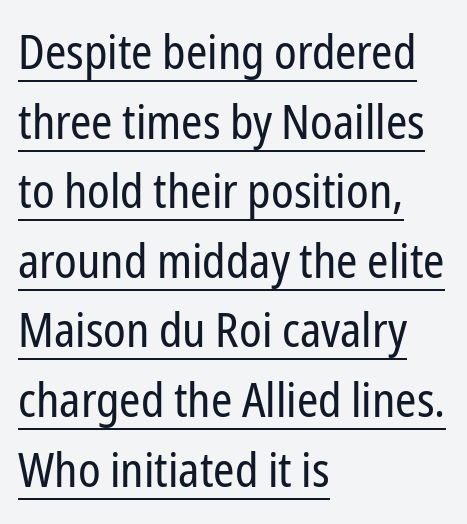
Q: Is the text bold? A: No.
Q: Is the text italic (slanted)? A: No, it is upright.
Q: Is the typeface a serif or a sans-serif typeface? A: Sans-serif.
Q: Is the text underlined? A: Yes.
Q: How is the paragraph aligned? A: Left-aligned.
Q: Is the spacing between letters normal or unusually wide? A: Normal.
Q: Is the spacing between lines tight, normal or loose? A: Normal.
Q: Width (condensed, normal, or wide)? A: Condensed.
Q: Stroke contrast? A: Low.
Q: x-height? A: Medium.
Q: Monospaced? A: No.
